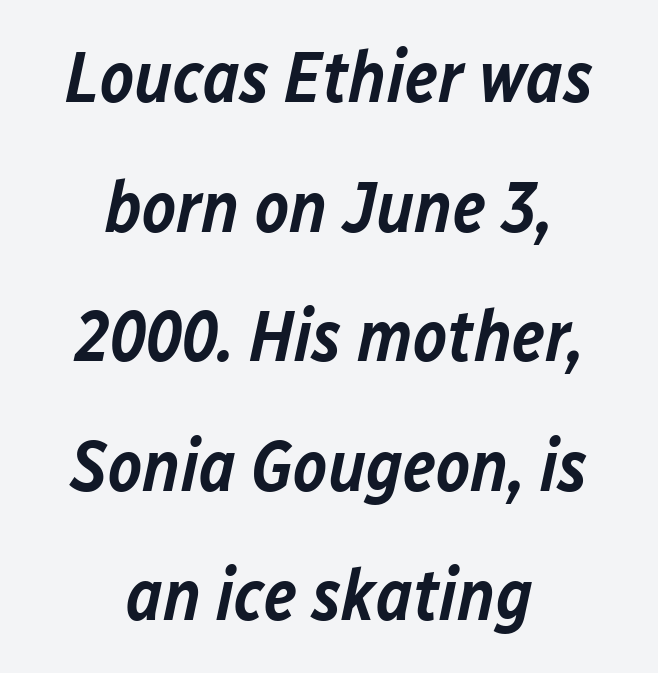
Q: Is the text bold? A: Semi-bold.
Q: Is the text italic (slanted)? A: Yes, it leans right by about 12 degrees.
Q: Is the text underlined? A: No.
Q: How is the paragraph aligned? A: Centered.
Q: Is the spacing between letters normal or unusually wide? A: Normal.
Q: Width (condensed, normal, or wide)? A: Normal.
Q: Stroke contrast? A: Low.
Q: x-height? A: Medium.
Q: Monospaced? A: No.
